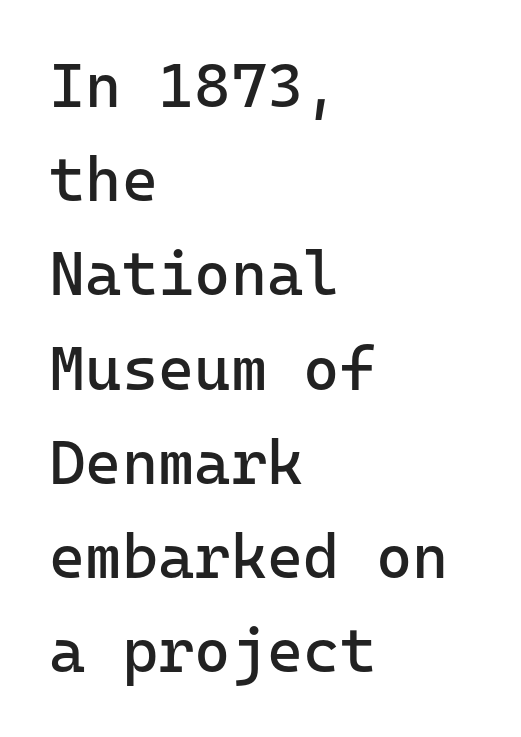
{"serif": "no", "italic": "no", "bold": "no", "weight": "regular", "width": "normal", "stroke_contrast": "low", "x_height": "medium", "monospaced": "yes", "underline": "no", "align": "left", "line_spacing": "normal", "line_spacing_ratio": 1.52, "letter_spacing": "normal", "letter_spacing_em": 0.0, "glyph_px": 62}
